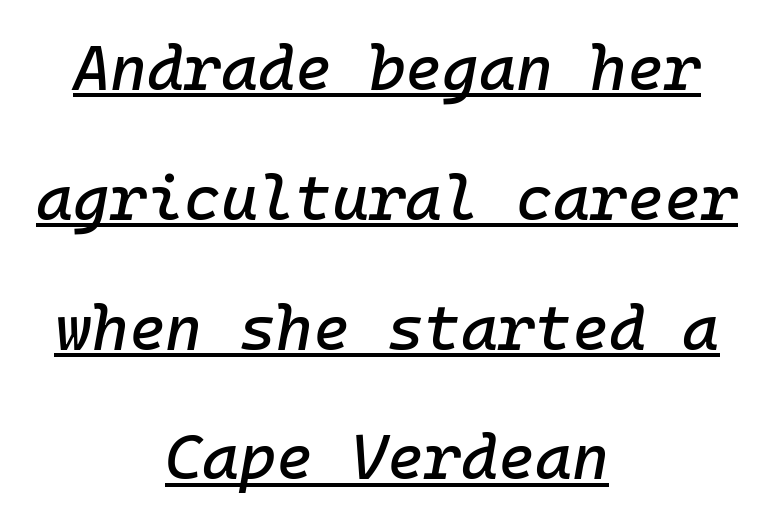
Q: Is the text italic (slanted)? A: Yes, it leans right by about 10 degrees.
Q: Is the text underlined? A: Yes.
Q: How is the paragraph aligned? A: Centered.
Q: Is the spacing between letters normal or unusually wide? A: Normal.
Q: Is the spacing between lines tight, normal or loose? A: Loose.
Q: Width (condensed, normal, or wide)? A: Normal.
Q: Stroke contrast? A: Low.
Q: x-height? A: Medium.
Q: Monospaced? A: Yes.
